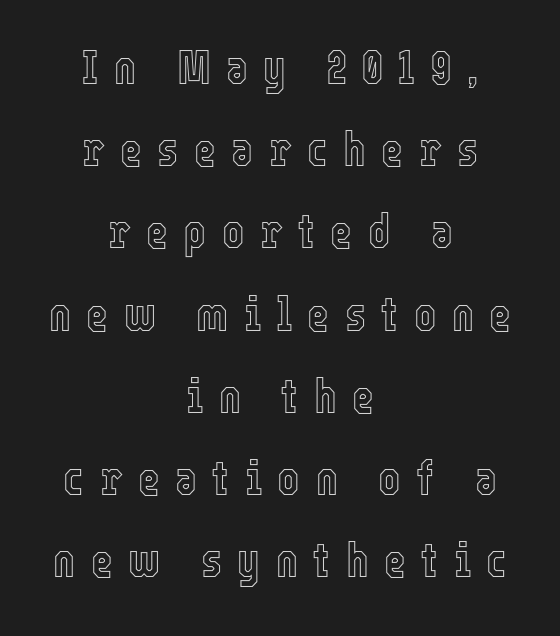
The specimen omits any rule beneath the text block's lines. It's the straight-up-and-down kind of type. Do the characters align in a grid? No, the font is proportional. A student would call this center alignment; a typographer would say set centered.
